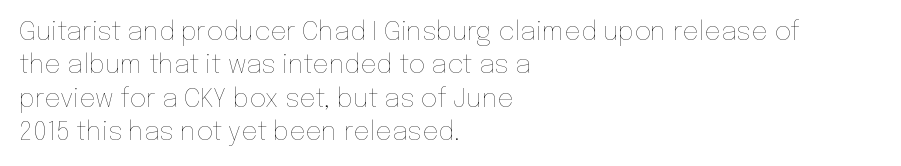
Q: Is the text bold? A: No.
Q: Is the text italic (slanted)? A: No, it is upright.
Q: Is the text underlined? A: No.
Q: How is the paragraph aligned? A: Left-aligned.
Q: Is the spacing between letters normal or unusually wide? A: Normal.
Q: Is the spacing between lines tight, normal or loose? A: Normal.
